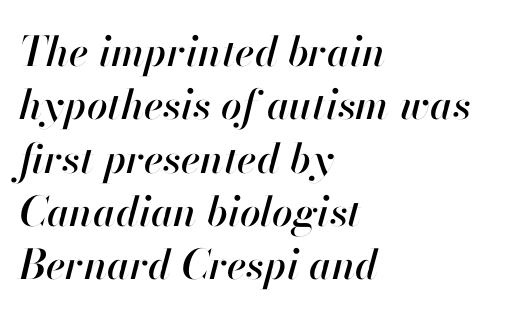
{"italic": "yes", "lean": "right", "slant_degrees": 13, "width": "normal", "stroke_contrast": "high", "x_height": "small", "monospaced": "no", "underline": "no", "align": "left", "line_spacing": "normal", "line_spacing_ratio": 1.3, "letter_spacing": "normal", "letter_spacing_em": 0.0, "glyph_px": 41}
